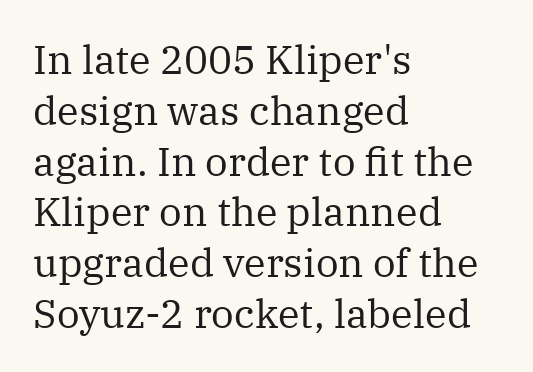
Q: Is the text bold? A: No.
Q: Is the text italic (slanted)? A: No, it is upright.
Q: Is the typeface a serif or a sans-serif typeface? A: Serif.
Q: Is the text underlined? A: No.
Q: How is the paragraph aligned? A: Left-aligned.
Q: Is the spacing between letters normal or unusually wide? A: Normal.
Q: Is the spacing between lines tight, normal or loose? A: Normal.
Q: Width (condensed, normal, or wide)? A: Normal.
Q: Stroke contrast? A: Medium.
Q: x-height? A: Medium.
Q: Monospaced? A: No.
